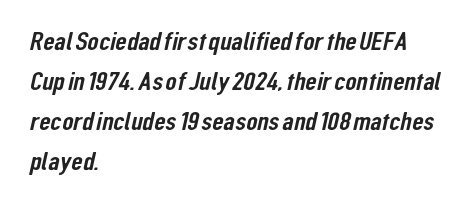
{"underline": "no", "align": "left", "line_spacing": "normal", "line_spacing_ratio": 1.54, "letter_spacing": "normal", "letter_spacing_em": 0.0, "glyph_px": 26}
